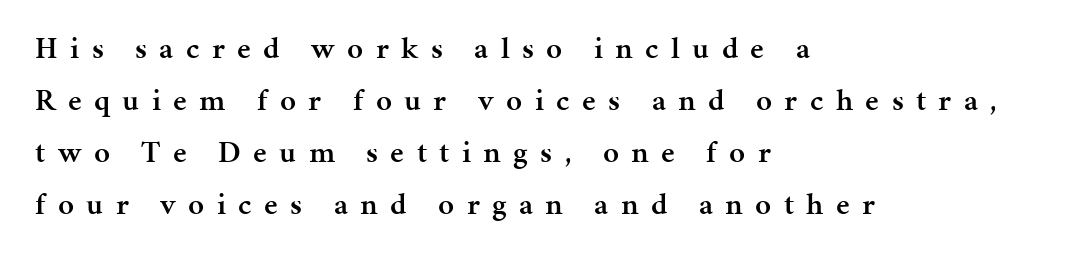
{"serif": "yes", "italic": "no", "bold": "semi", "weight": "semibold", "width": "normal", "stroke_contrast": "medium", "x_height": "medium", "monospaced": "no", "underline": "no", "align": "left", "line_spacing": "normal", "line_spacing_ratio": 1.68, "letter_spacing": "wide", "letter_spacing_em": 0.4, "glyph_px": 31}
